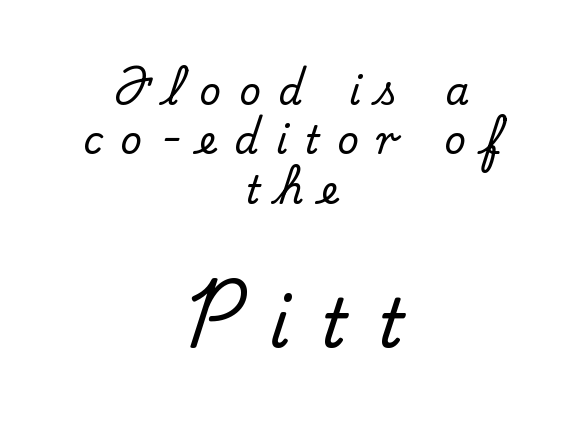
{"serif": "yes", "width": "normal", "stroke_contrast": "medium", "x_height": "small", "monospaced": "no", "underline": "no", "align": "center", "line_spacing": "normal", "line_spacing_ratio": 1.3, "letter_spacing": "wide", "letter_spacing_em": 0.46, "larger_block": "second", "size_ratio": 1.76, "glyph_px": 67}
